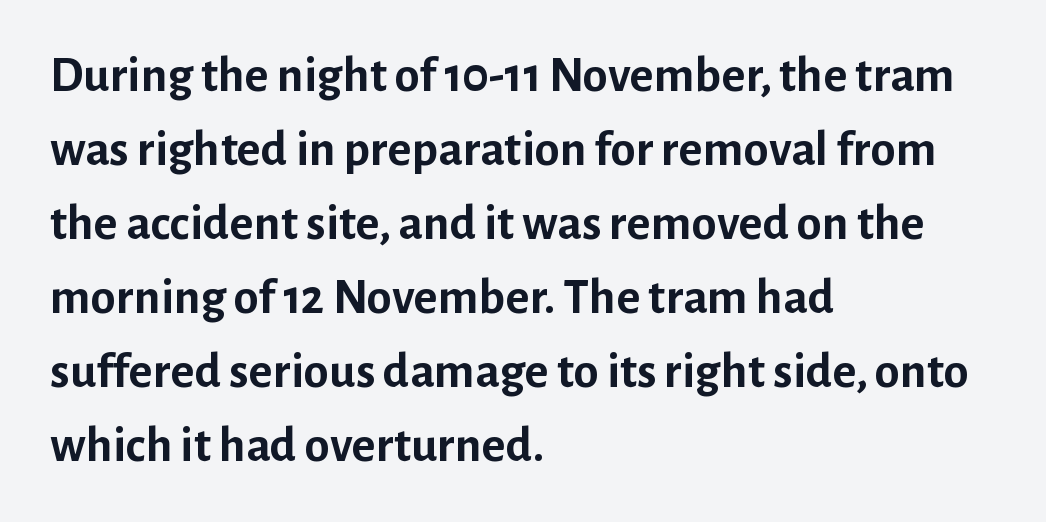
The image shows 51 px semibold sans-serif type, upright; set left-aligned, normal line spacing (1.45x), normal letter spacing, not underlined; low stroke contrast and a medium x-height.
